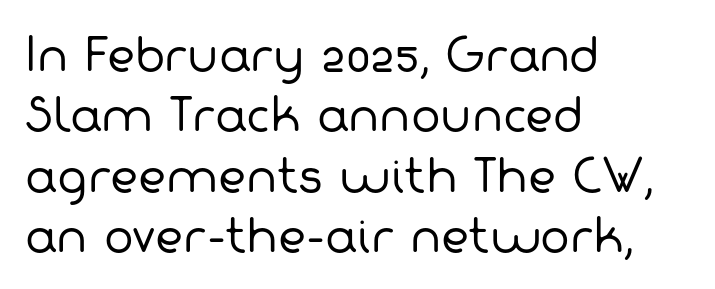
{"serif": "no", "bold": "no", "weight": "regular", "width": "normal", "stroke_contrast": "low", "x_height": "medium", "monospaced": "no", "underline": "no", "align": "left", "line_spacing": "normal", "line_spacing_ratio": 1.37, "letter_spacing": "normal", "letter_spacing_em": 0.0, "glyph_px": 44}
